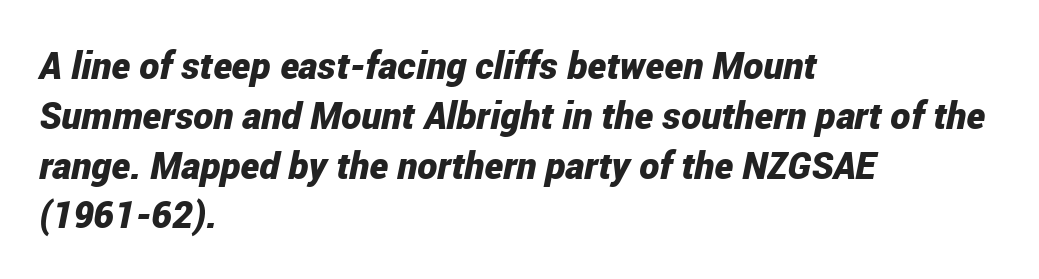
Observe the lean: these are italic letterforms. Looks like regular typesetting: each glyph gets only the width it needs. Evenly set lines give the paragraph a standard silhouette. The horizontal fit of the characters is conventional and even. Glance below the letters and you will spot only blank space.
